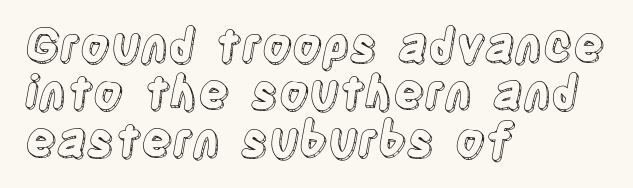
The image shows 46 px condensed type; set left-aligned, tight line spacing (1.03x), normal letter spacing, not underlined; a large x-height.
